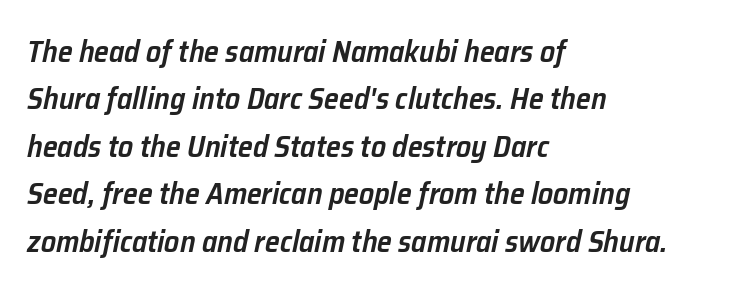
The image shows 30 px semibold type, italic (leaning right); set left-aligned, normal line spacing (1.58x), normal letter spacing, not underlined; low stroke contrast and a medium x-height.
